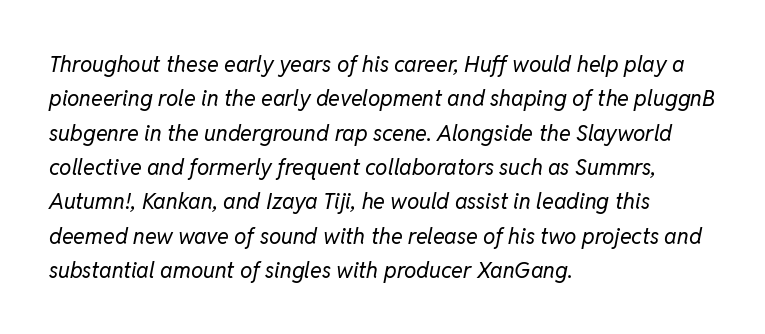
The image shows 22 px text type, italic (leaning right); set left-aligned, normal line spacing (1.56x), normal letter spacing, not underlined.
